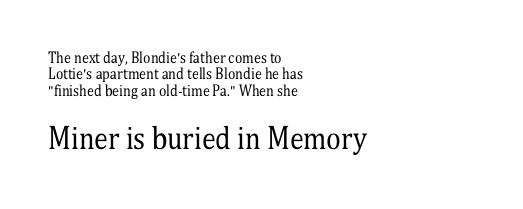
The image shows 28 px regular-weight, condensed serif type, upright; set left-aligned, line spacing 1.17x, normal letter spacing, not underlined; the second (bottom) block is 2.0x larger; medium stroke contrast and a medium x-height.
